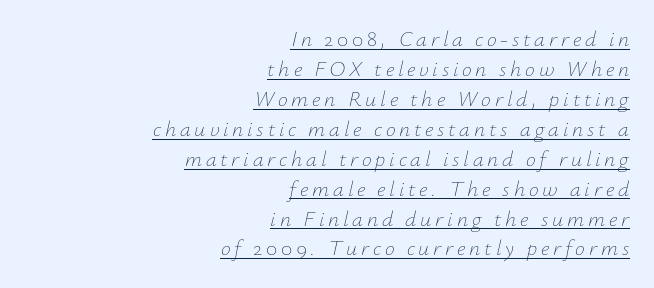
The image shows 22 px text type, italic (leaning right); set right-aligned, normal line spacing (1.36x), underlined.
